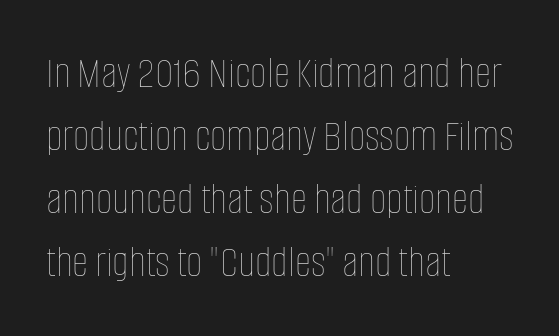
Q: Is the text bold? A: No.
Q: Is the text italic (slanted)? A: No, it is upright.
Q: Is the text underlined? A: No.
Q: How is the paragraph aligned? A: Left-aligned.
Q: Is the spacing between letters normal or unusually wide? A: Normal.
Q: Is the spacing between lines tight, normal or loose? A: Normal.
Q: Width (condensed, normal, or wide)? A: Condensed.
Q: Stroke contrast? A: Low.
Q: x-height? A: Large.
Q: Monospaced? A: No.
